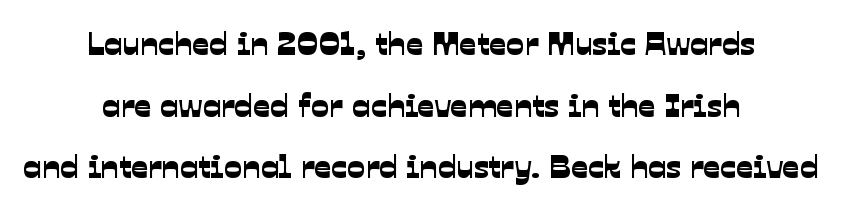
{"serif": "no", "width": "normal", "stroke_contrast": "low", "x_height": "medium", "monospaced": "no", "underline": "no", "align": "center", "line_spacing_ratio": 1.81, "letter_spacing": "normal", "letter_spacing_em": 0.0, "glyph_px": 34}
